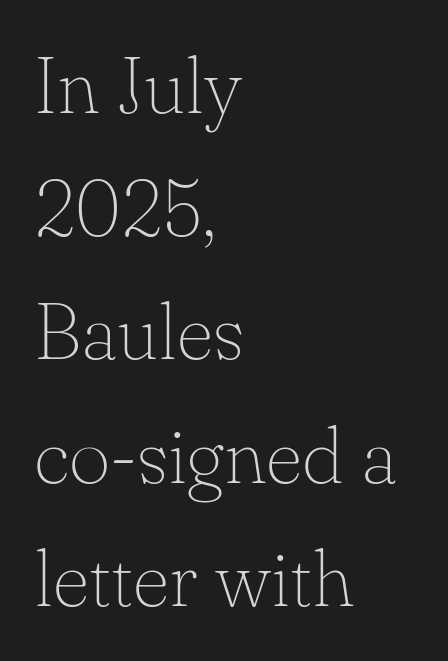
Does the type have serifs? Yes, each stem ends in a small foot. Type without underlining. The letters sit at their default tracking, neither squeezed nor spread. Leading: standard.
